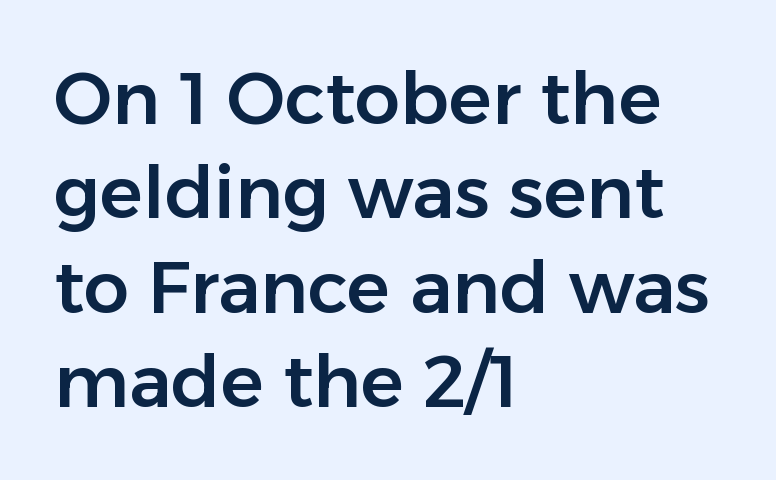
{"serif": "no", "italic": "no", "width": "normal", "stroke_contrast": "low", "x_height": "medium", "monospaced": "no", "underline": "no", "align": "left", "line_spacing": "normal", "line_spacing_ratio": 1.31, "letter_spacing": "normal", "letter_spacing_em": 0.0, "glyph_px": 72}
